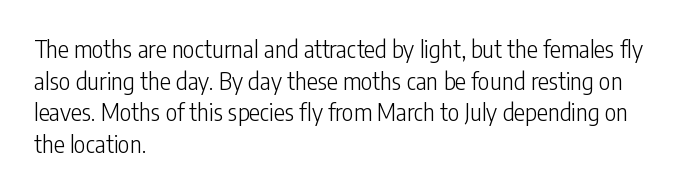
The image shows 23 px text type, upright; set left-aligned, normal line spacing (1.38x), normal letter spacing, not underlined.
